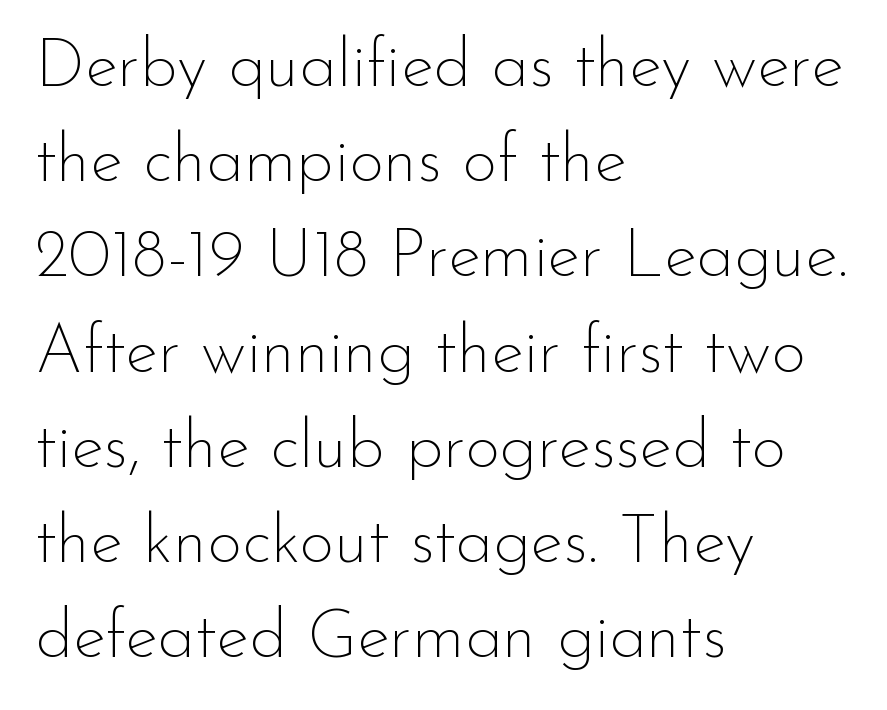
Q: Is the text bold? A: No.
Q: Is the text italic (slanted)? A: No, it is upright.
Q: Is the typeface a serif or a sans-serif typeface? A: Sans-serif.
Q: Is the text underlined? A: No.
Q: How is the paragraph aligned? A: Left-aligned.
Q: Is the spacing between letters normal or unusually wide? A: Normal.
Q: Is the spacing between lines tight, normal or loose? A: Normal.
Q: Width (condensed, normal, or wide)? A: Normal.
Q: Stroke contrast? A: Low.
Q: x-height? A: Small.
Q: Monospaced? A: No.
